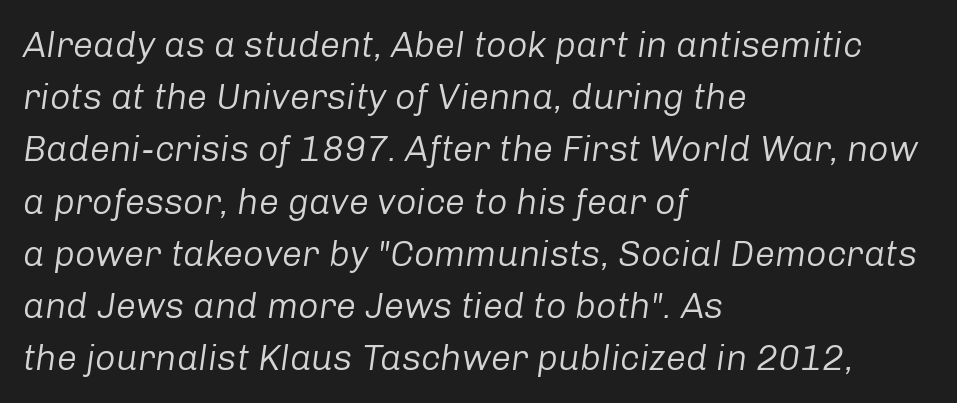
Observe the ordinary spacing: letters are neighbours, not strangers. Slanted lettering throughout. The lines sit at an ordinary, default distance from one another. A clean baseline with only descenders dipping below it. You could not count columns in this text — the font is proportionally spaced.
